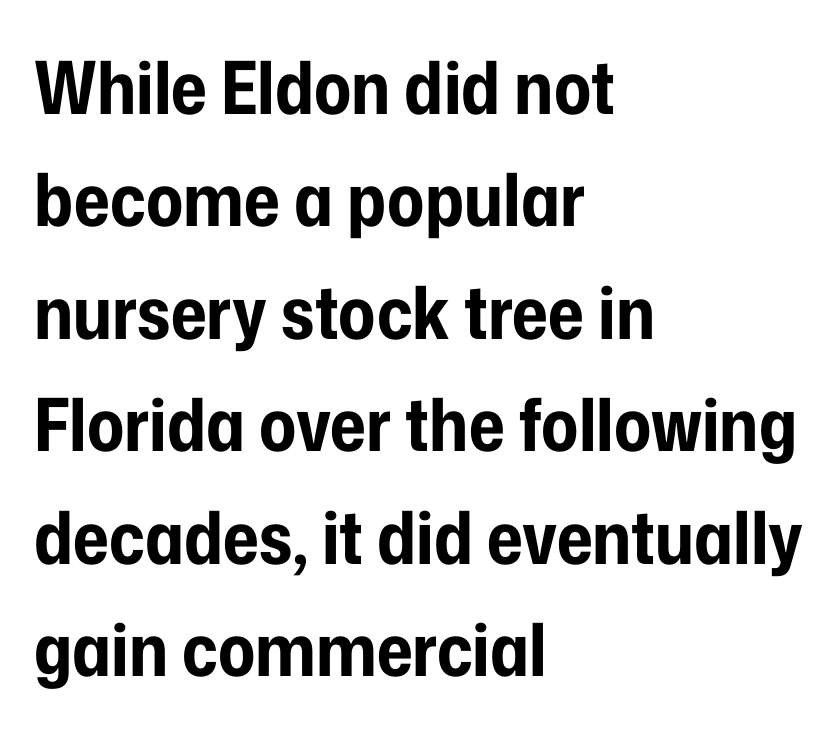
Notice how descenders clear the ascenders below comfortably — that's standard leading. Layout note: lines flush left. Each word holds together tightly as a unit, with standard inter-letter gaps. Notice how the stems are strictly vertical — no italics here.
